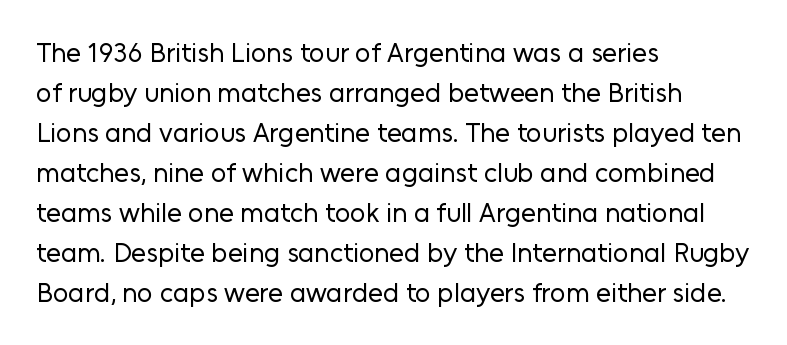
{"italic": "no", "bold": "no", "underline": "no", "align": "left", "line_spacing": "normal", "line_spacing_ratio": 1.48, "letter_spacing": "normal", "letter_spacing_em": 0.0, "glyph_px": 27}
